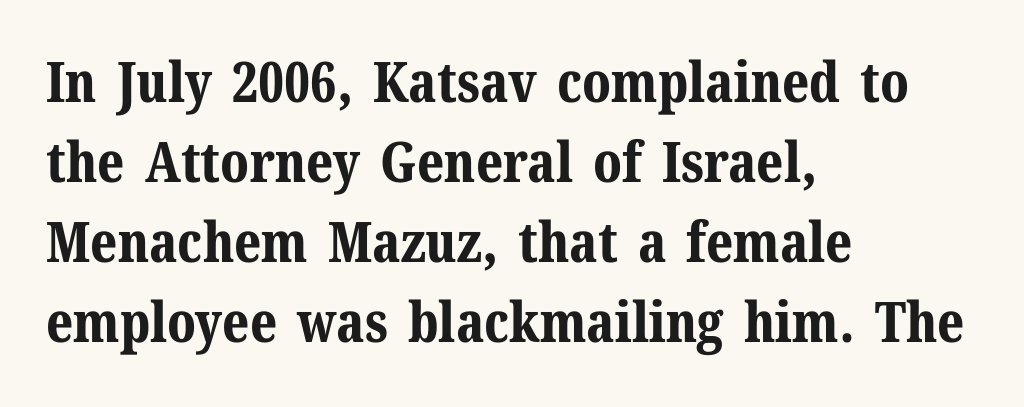
Q: Is the text bold? A: Yes.
Q: Is the text italic (slanted)? A: No, it is upright.
Q: Is the typeface a serif or a sans-serif typeface? A: Serif.
Q: Is the text underlined? A: No.
Q: How is the paragraph aligned? A: Left-aligned.
Q: Is the spacing between letters normal or unusually wide? A: Normal.
Q: Is the spacing between lines tight, normal or loose? A: Normal.
Q: Width (condensed, normal, or wide)? A: Normal.
Q: Stroke contrast? A: Medium.
Q: x-height? A: Medium.
Q: Monospaced? A: No.
